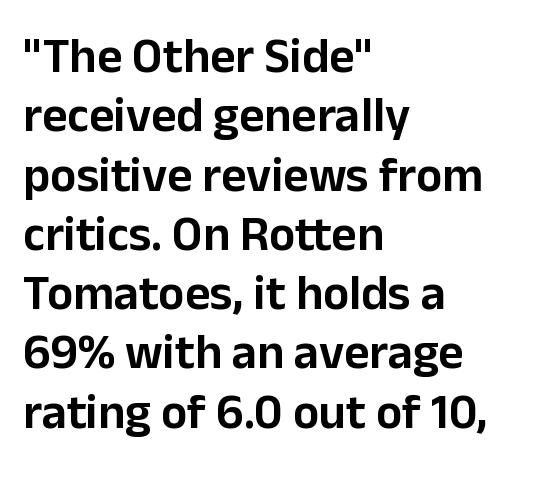
The image shows 49 px sans-serif type, upright; set left-aligned, line spacing 1.21x, normal letter spacing, not underlined; low stroke contrast and a medium x-height.
